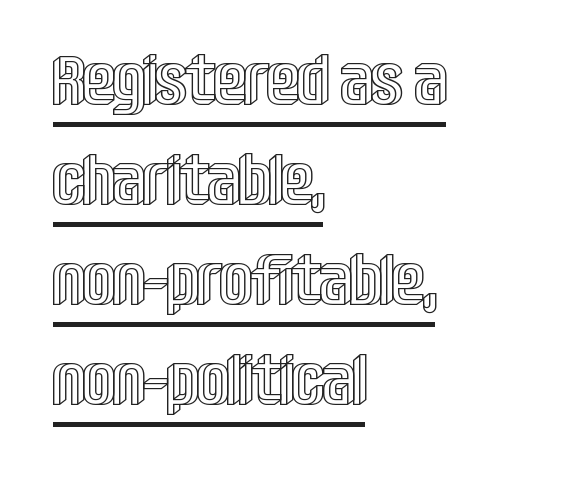
The image shows 70 px condensed type, upright; set left-aligned, normal line spacing (1.43x), normal letter spacing, underlined; a large x-height.
